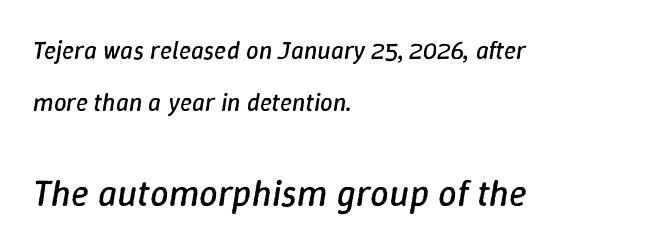
The image shows 37 px regular-weight type, italic (leaning right); set left-aligned, loose line spacing (2.1x), normal letter spacing, not underlined; the second (bottom) block is 1.48x larger; low stroke contrast and a medium x-height.
